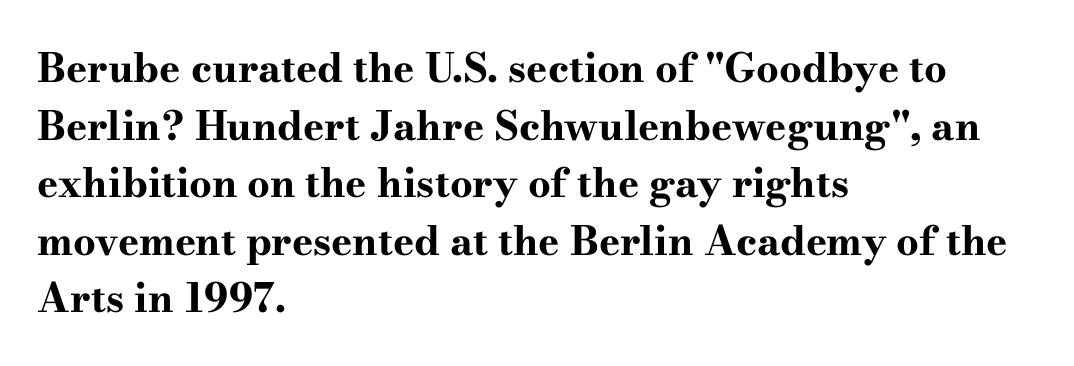
Q: Is the text bold? A: Yes.
Q: Is the text italic (slanted)? A: No, it is upright.
Q: Is the typeface a serif or a sans-serif typeface? A: Serif.
Q: Is the text underlined? A: No.
Q: How is the paragraph aligned? A: Left-aligned.
Q: Is the spacing between letters normal or unusually wide? A: Normal.
Q: Is the spacing between lines tight, normal or loose? A: Normal.
Q: Width (condensed, normal, or wide)? A: Wide.
Q: Stroke contrast? A: High.
Q: x-height? A: Small.
Q: Monospaced? A: No.
